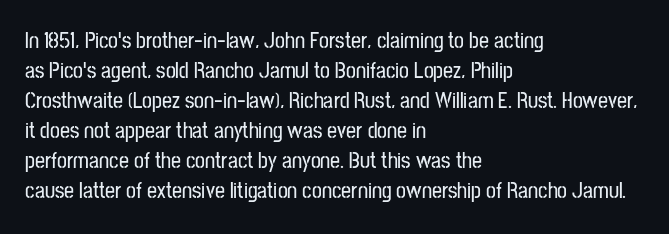
The image shows 22 px text type, upright; set left-aligned, normal line spacing (1.36x), normal letter spacing, not underlined.
